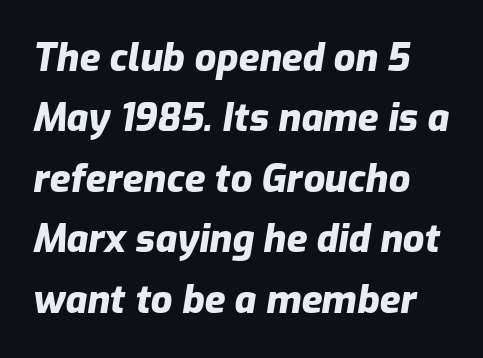
Q: Is the text bold? A: Yes.
Q: Is the text italic (slanted)? A: Yes, it leans right by about 9 degrees.
Q: Is the text underlined? A: No.
Q: How is the paragraph aligned? A: Left-aligned.
Q: Is the spacing between letters normal or unusually wide? A: Normal.
Q: Is the spacing between lines tight, normal or loose? A: Normal.
Q: Width (condensed, normal, or wide)? A: Normal.
Q: Stroke contrast? A: Low.
Q: x-height? A: Medium.
Q: Monospaced? A: No.
